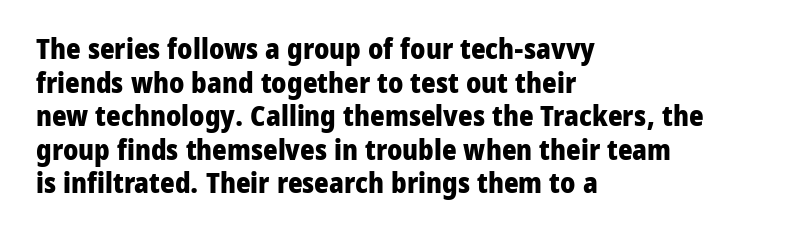
{"serif": "no", "italic": "no", "bold": "yes", "weight": "heavy", "width": "normal", "stroke_contrast": "low", "x_height": "medium", "monospaced": "no", "underline": "no", "align": "left", "line_spacing_ratio": 1.2, "letter_spacing": "normal", "letter_spacing_em": 0.0, "glyph_px": 28}
